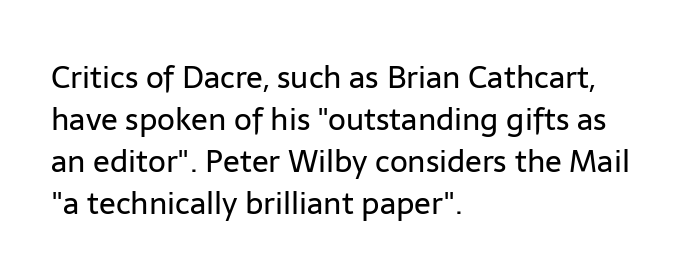
The image shows 31 px regular-weight sans-serif type, upright; set left-aligned, normal line spacing (1.35x), normal letter spacing, not underlined; low stroke contrast and a medium x-height.
